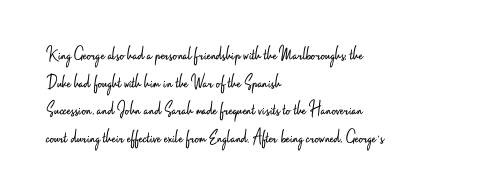
Q: Is the text bold? A: No.
Q: Is the text italic (slanted)? A: Yes.
Q: Is the text underlined? A: No.
Q: How is the paragraph aligned? A: Left-aligned.
Q: Is the spacing between letters normal or unusually wide? A: Normal.
Q: Is the spacing between lines tight, normal or loose? A: Normal.
